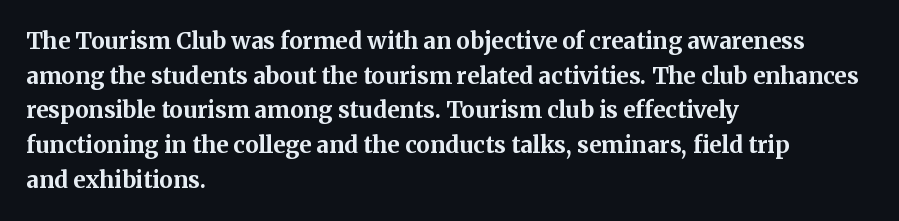
The image shows 23 px bold type, upright; set left-aligned, normal line spacing (1.51x), normal letter spacing, not underlined.
